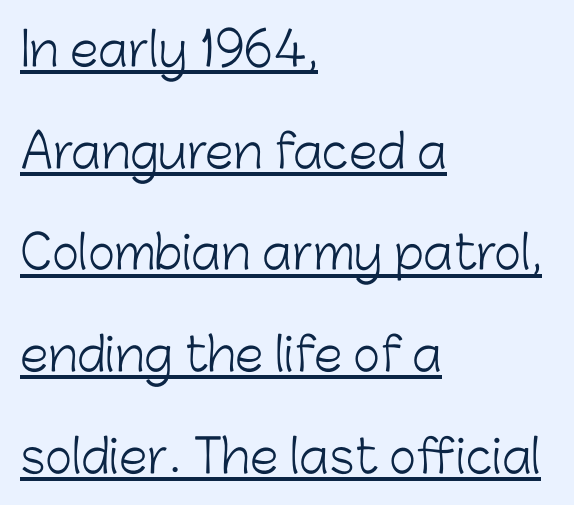
Unlike italic type, these characters show no tilt at all. The passage shown is typed in a proportional face where columns would drift. Stroke thickness stays within the range of a standard reading face or lighter. The designer went with a sans here, leaving each stem footless. Whoever set this chose breathing room over compactness in the vertical rhythm. The typesetter has applied underlining to the passage shown.
